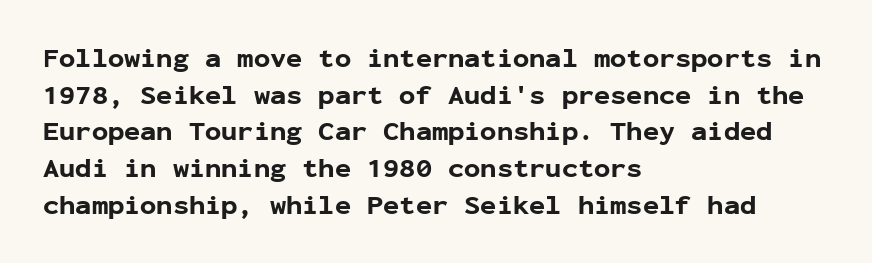
Casual observation: everything's shoved over to the left. Look at the tracking — it's just the regular setting, nothing added. The rendering uses a moderate line-height, typical for paragraphs. Decoration check: the copy has no underline. The face used here has the dense, thick strokes of a bold. The typography opts for an upright posture over an oblique one.
